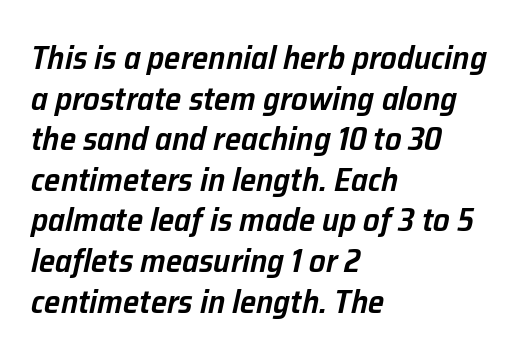
The image shows 33 px semibold type, italic (leaning right); set left-aligned, line spacing 1.23x, normal letter spacing, not underlined; low stroke contrast and a medium x-height.
